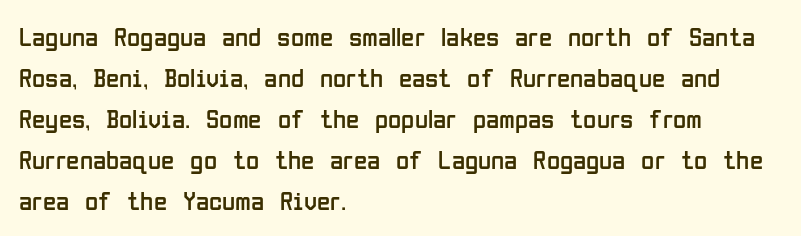
Q: Is the text bold? A: No.
Q: Is the text italic (slanted)? A: No, it is upright.
Q: Is the text underlined? A: No.
Q: How is the paragraph aligned? A: Left-aligned.
Q: Is the spacing between letters normal or unusually wide? A: Normal.
Q: Is the spacing between lines tight, normal or loose? A: Normal.
